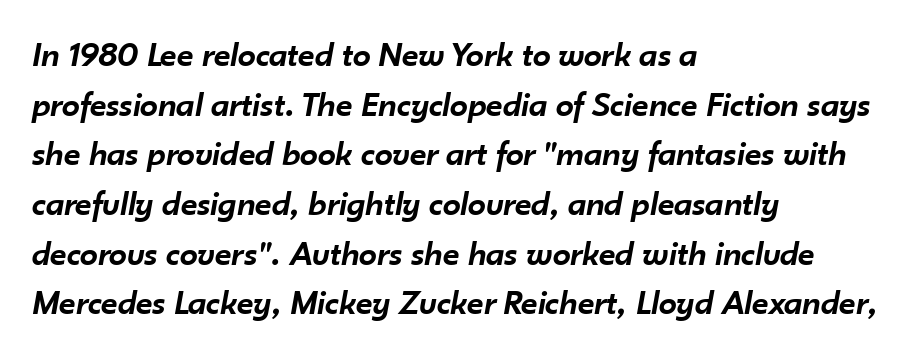
{"italic": "yes", "lean": "right", "slant_degrees": 10, "bold": "semi", "weight": "semibold", "width": "normal", "stroke_contrast": "low", "x_height": "small", "monospaced": "no", "underline": "no", "align": "left", "line_spacing": "normal", "line_spacing_ratio": 1.38, "letter_spacing": "normal", "letter_spacing_em": 0.0, "glyph_px": 36}
